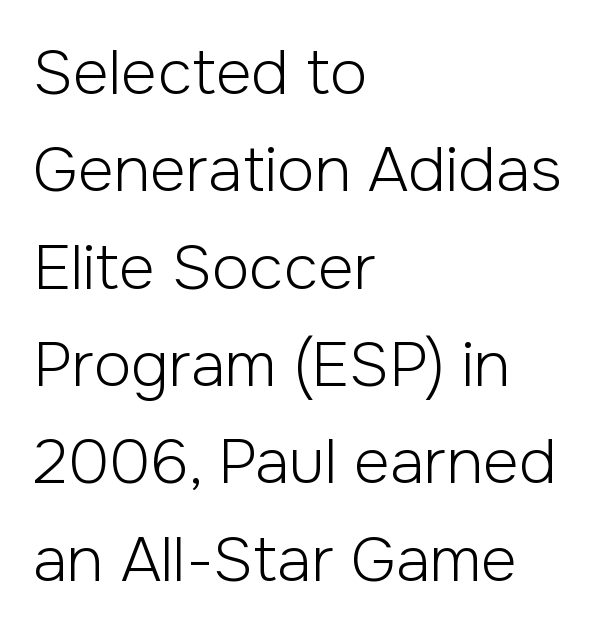
Note the varied advance widths — an 'i' is clearly narrower than an 'm'. Horizontally, the lines are justified to the leading edge only. No feet cap the strokes, marking this as sans-serif type. Heft: none added — not bold.
